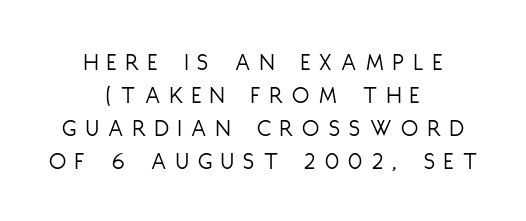
{"italic": "no", "bold": "no", "underline": "no", "align": "center", "line_spacing": "normal", "line_spacing_ratio": 1.32, "letter_spacing": "wide", "letter_spacing_em": 0.38, "glyph_px": 25}
